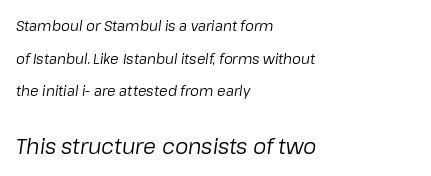
The characters are drawn with everyday or finer stroke widths. In terms of letterspacing, this is plain default setting. Compare the two chunks: the lower has the greater cap height. Where is the straight margin? On the left. Just letters on the line, the space beneath them empty.
